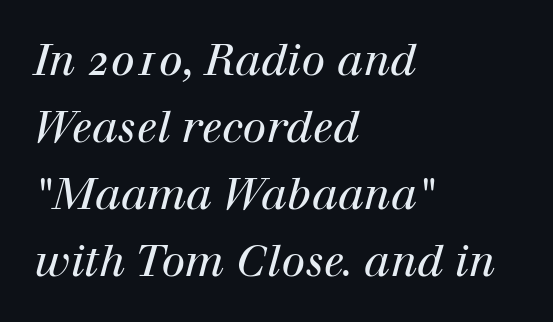
{"serif": "yes", "italic": "yes", "lean": "right", "slant_degrees": 12, "bold": "no", "weight": "regular", "width": "normal", "stroke_contrast": "high", "x_height": "medium", "monospaced": "no", "underline": "no", "align": "left", "line_spacing": "normal", "line_spacing_ratio": 1.56, "letter_spacing": "normal", "letter_spacing_em": 0.0, "glyph_px": 43}
